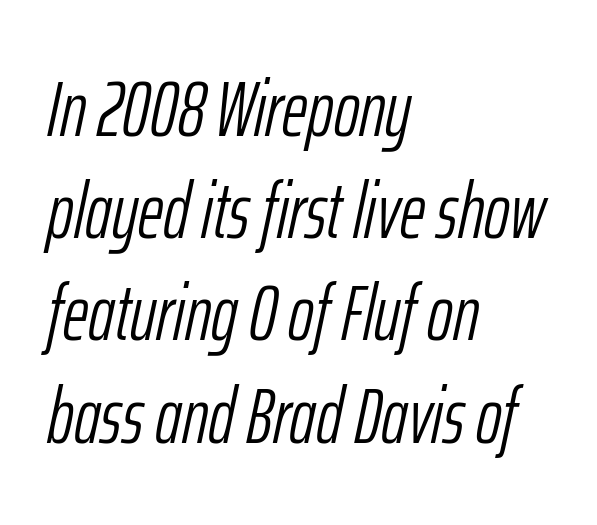
Q: Is the text bold? A: No.
Q: Is the text italic (slanted)? A: Yes, it leans right by about 12 degrees.
Q: Is the text underlined? A: No.
Q: How is the paragraph aligned? A: Left-aligned.
Q: Is the spacing between letters normal or unusually wide? A: Normal.
Q: Is the spacing between lines tight, normal or loose? A: Normal.
Q: Width (condensed, normal, or wide)? A: Condensed.
Q: Stroke contrast? A: Low.
Q: x-height? A: Medium.
Q: Monospaced? A: No.
